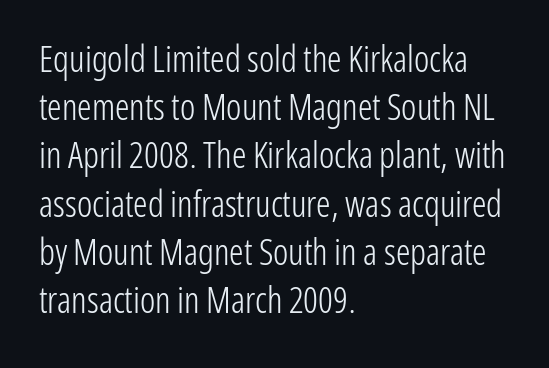
{"serif": "no", "italic": "no", "bold": "no", "weight": "light", "width": "condensed", "stroke_contrast": "low", "x_height": "medium", "monospaced": "no", "underline": "no", "align": "left", "line_spacing": "normal", "line_spacing_ratio": 1.34, "letter_spacing": "normal", "letter_spacing_em": 0.0, "glyph_px": 36}
